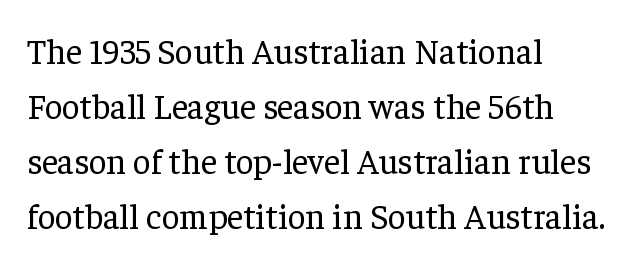
What kind of face is this? One with serifs. Varying glyph widths throughout — classic text-font behaviour. Look at the tracking — it's just the regular setting, nothing added. The letters look calm and open, with moderate or lighter stems.
